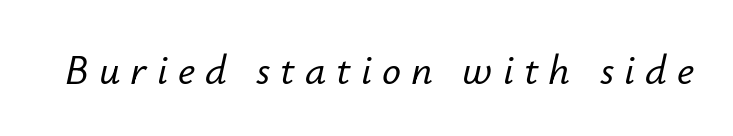
Q: Is the text italic (slanted)? A: Yes, it leans right by about 12 degrees.
Q: Is the text underlined? A: No.
Q: Is the spacing between letters normal or unusually wide? A: Unusually wide.
Q: Width (condensed, normal, or wide)? A: Normal.
Q: Stroke contrast? A: Low.
Q: x-height? A: Small.
Q: Monospaced? A: No.
